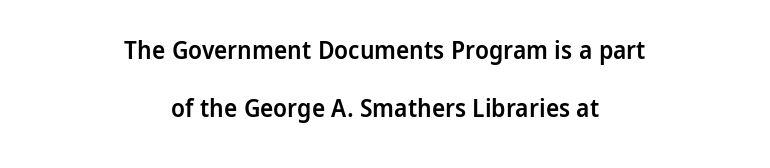
What stands out about the letter spacing? Nothing — it is the standard amount. The characters look somewhat weighty, a semibold short of true bold. The glyphs are unaccompanied by any horizontal stroke below them. Quick note: interline space is abundant. Italic: no, the glyphs are upright roman.
